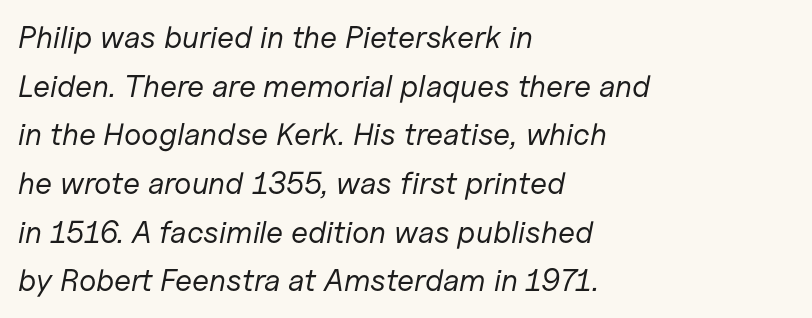
The image shows 31 px regular-weight type, italic (leaning right); set left-aligned, normal line spacing (1.57x), normal letter spacing, not underlined; low stroke contrast and a medium x-height.
